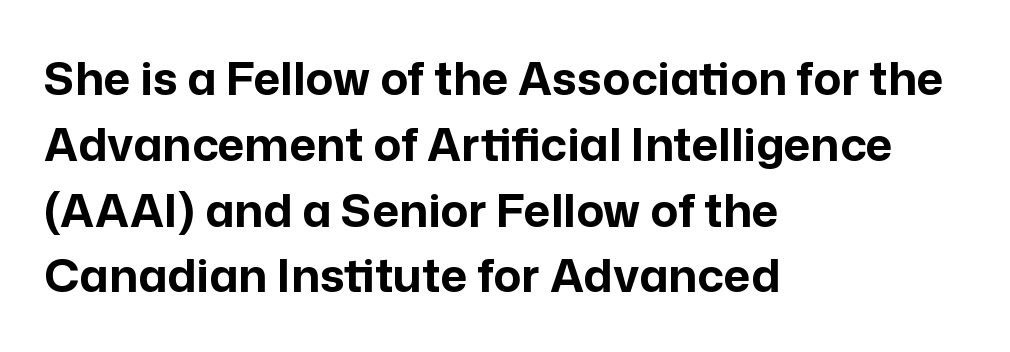
{"serif": "no", "italic": "no", "bold": "yes", "weight": "bold", "width": "normal", "stroke_contrast": "low", "x_height": "medium", "monospaced": "no", "underline": "no", "align": "left", "line_spacing": "normal", "line_spacing_ratio": 1.43, "letter_spacing": "normal", "letter_spacing_em": 0.0, "glyph_px": 46}
